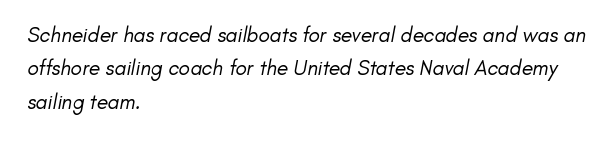
Check under the words: just untouched page. This sample uses plain, unmodified letter spacing. The compositor pushed each line to the left boundary. Nothing heavy about these letters — not bold at all.
